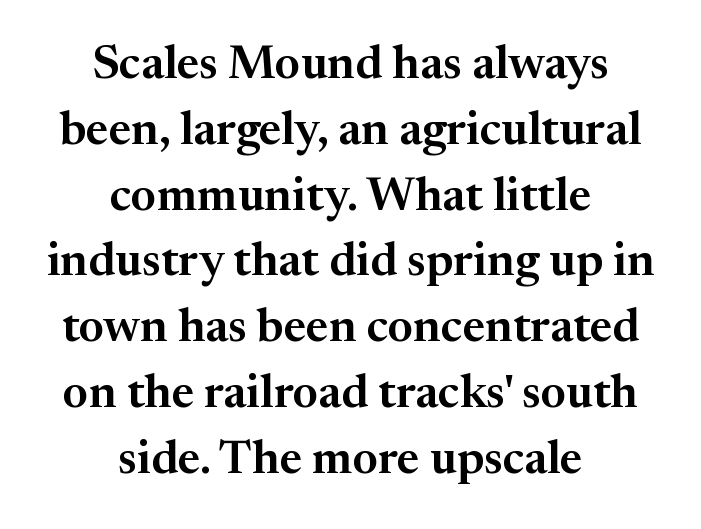
{"serif": "yes", "italic": "no", "width": "normal", "stroke_contrast": "medium", "x_height": "medium", "monospaced": "no", "underline": "no", "align": "center", "line_spacing": "normal", "line_spacing_ratio": 1.4, "letter_spacing": "normal", "letter_spacing_em": 0.0, "glyph_px": 47}
